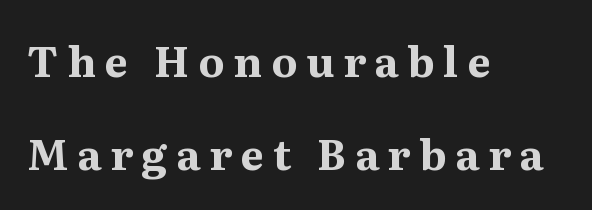
Whoever set this chose breathing room over compactness in the vertical rhythm. Here the designer chose a conventional face with non-uniform glyph widths. The characters look thick and weighty, a clear bold. The compositor pushed each line to the left boundary.
